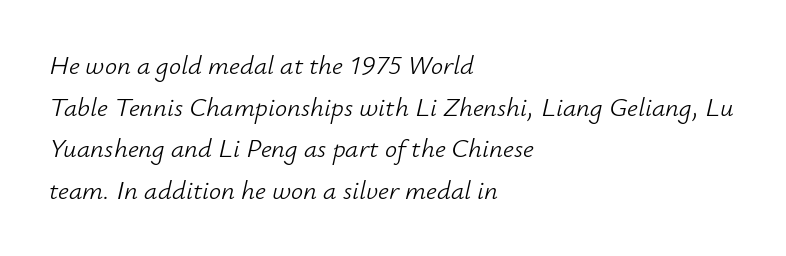
Italic? Definitely — the glyphs are oblique. The paragraph shown leans on its left margin. The rows are spaced the way most documents space them. Just letters on the line, the space beneath them empty.
